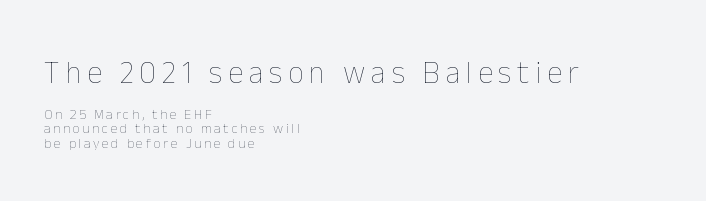
Q: Is the text bold? A: No.
Q: Is the text italic (slanted)? A: No, it is upright.
Q: Is the text underlined? A: No.
Q: How is the paragraph aligned? A: Left-aligned.
Q: Is the spacing between lines tight, normal or loose? A: Tight.
Q: Which block of text is set in a larger size, the first (top) or the second (bottom)? A: The first (top) one.
Q: Width (condensed, normal, or wide)? A: Normal.
Q: Stroke contrast? A: Low.
Q: x-height? A: Medium.
Q: Monospaced? A: No.
